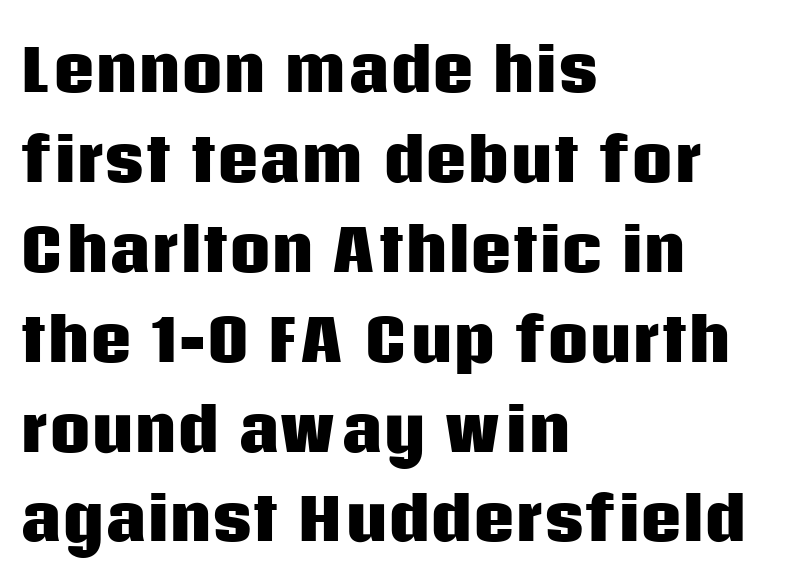
The image shows 58 px heavy sans-serif type, upright; set left-aligned, normal line spacing (1.55x), normal letter spacing, not underlined; low stroke contrast and a large x-height.
